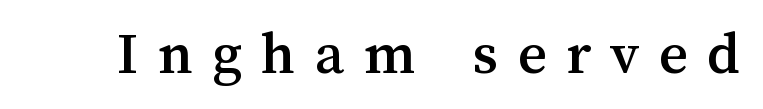
How are the letters spaced? Widely, with obvious added tracking. The passage shown is typed in a proportional face where columns would drift. Rule under the text: the space is simply empty. Tall strokes in this sample are plumb rather than angled.
